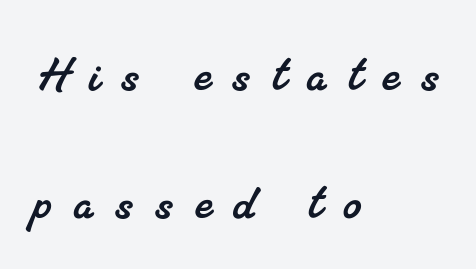
Q: Is the typeface a serif or a sans-serif typeface? A: Serif.
Q: Is the text underlined? A: No.
Q: How is the paragraph aligned? A: Left-aligned.
Q: Is the spacing between letters normal or unusually wide? A: Unusually wide.
Q: Is the spacing between lines tight, normal or loose? A: Loose.
Q: Width (condensed, normal, or wide)? A: Normal.
Q: Stroke contrast? A: Medium.
Q: x-height? A: Small.
Q: Monospaced? A: No.
